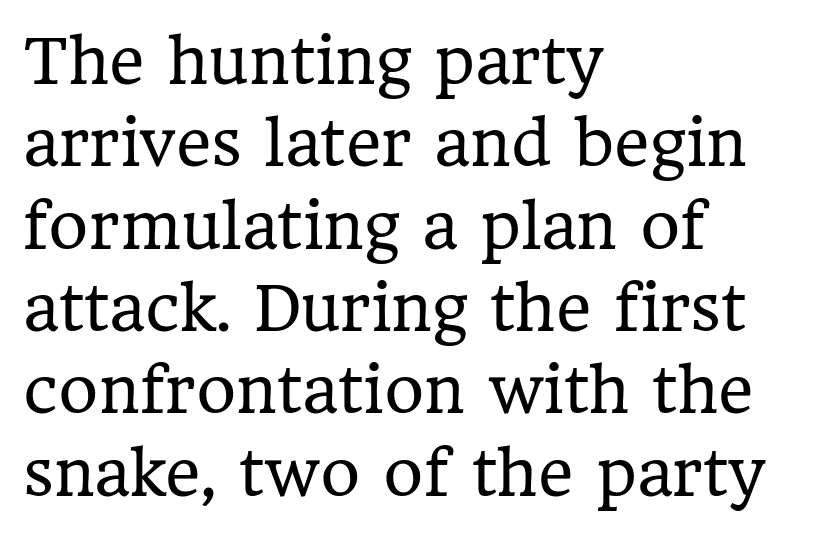
{"serif": "yes", "italic": "no", "bold": "no", "weight": "regular", "width": "normal", "stroke_contrast": "low", "x_height": "medium", "monospaced": "no", "underline": "no", "align": "left", "line_spacing": "normal", "line_spacing_ratio": 1.35, "letter_spacing": "normal", "letter_spacing_em": 0.0, "glyph_px": 61}
